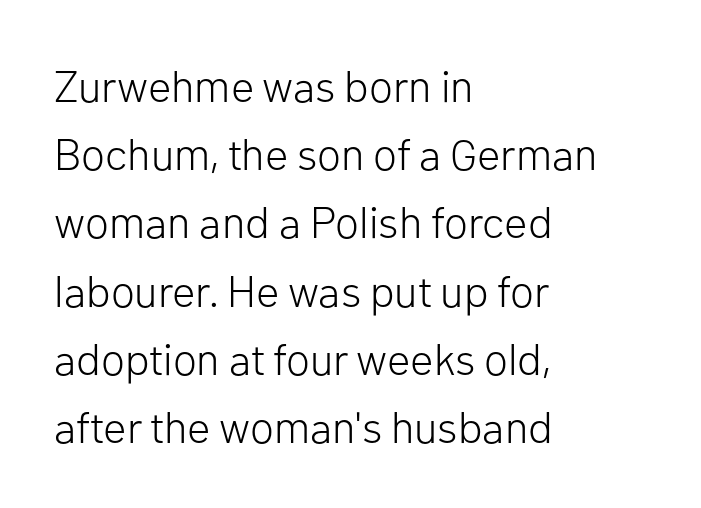
{"serif": "no", "italic": "no", "bold": "no", "weight": "light", "width": "normal", "stroke_contrast": "low", "x_height": "medium", "monospaced": "no", "underline": "no", "align": "left", "line_spacing": "normal", "line_spacing_ratio": 1.55, "letter_spacing": "normal", "letter_spacing_em": 0.0, "glyph_px": 44}
